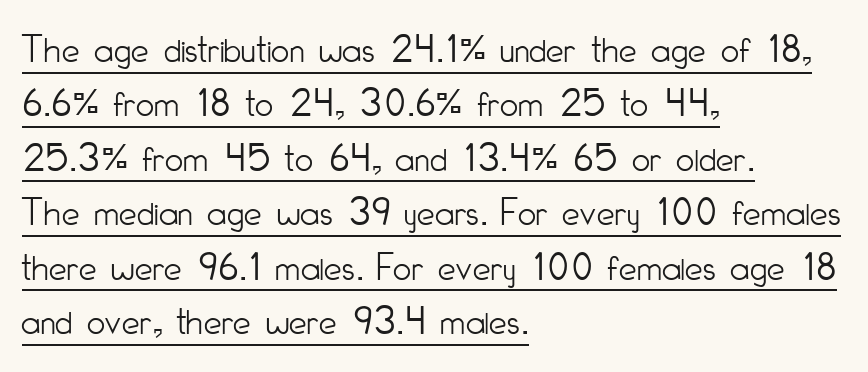
Nope, no serifs anywhere on these letters. One glance says typical: line gaps are just what's usual. This rendering leaves character spacing at its baseline value. Does a line run under the words? Yes, clearly. Horizontally, the lines are justified to the leading edge only.
